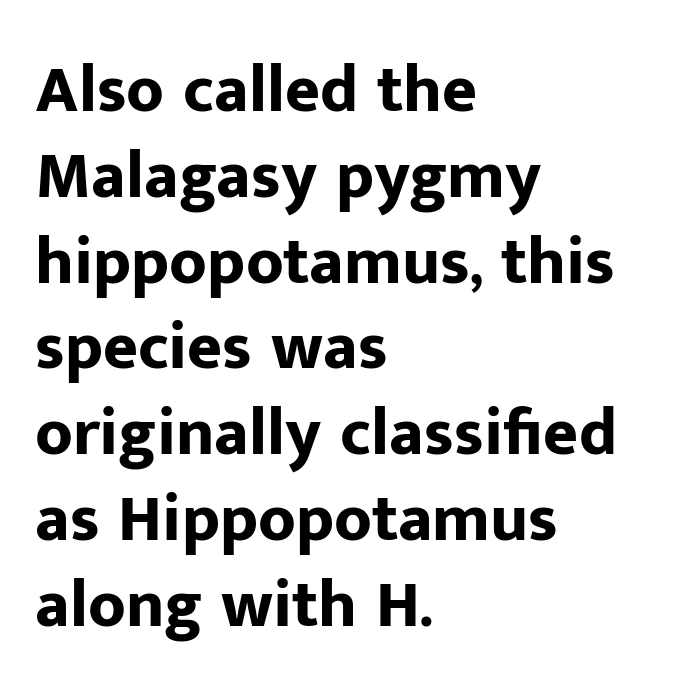
{"serif": "no", "italic": "no", "bold": "yes", "weight": "bold", "width": "normal", "stroke_contrast": "low", "x_height": "medium", "monospaced": "no", "underline": "no", "align": "left", "line_spacing": "normal", "line_spacing_ratio": 1.28, "letter_spacing": "normal", "letter_spacing_em": 0.0, "glyph_px": 67}
